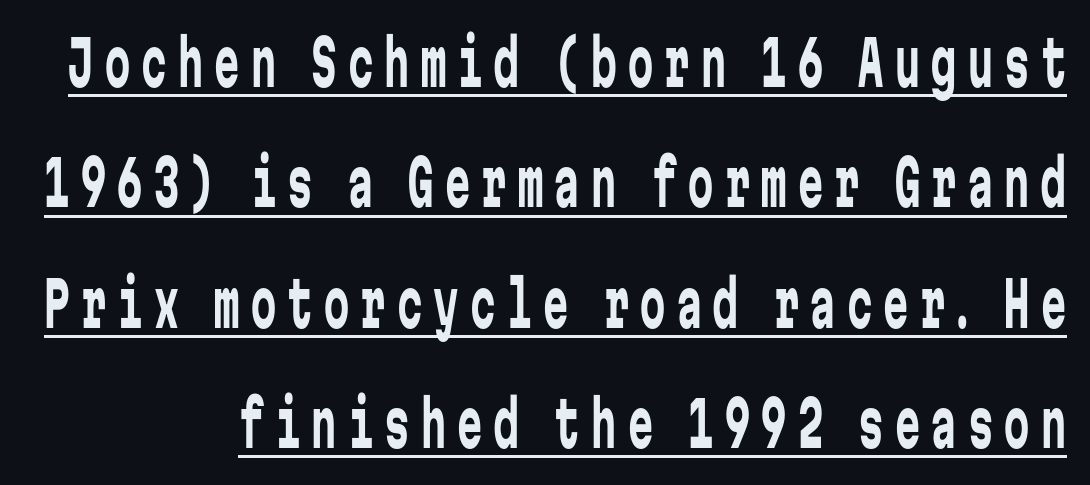
Q: Is the text bold? A: No.
Q: Is the text italic (slanted)? A: No, it is upright.
Q: Is the typeface a serif or a sans-serif typeface? A: Sans-serif.
Q: Is the text underlined? A: Yes.
Q: Is the spacing between lines tight, normal or loose? A: Loose.
Q: Width (condensed, normal, or wide)? A: Condensed.
Q: Stroke contrast? A: Low.
Q: x-height? A: Medium.
Q: Monospaced? A: Yes.
